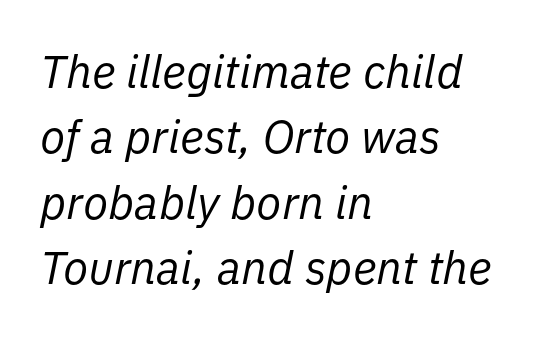
{"italic": "yes", "lean": "right", "slant_degrees": 11, "bold": "no", "weight": "regular", "width": "normal", "stroke_contrast": "low", "x_height": "medium", "monospaced": "no", "underline": "no", "align": "left", "line_spacing": "normal", "line_spacing_ratio": 1.42, "letter_spacing": "normal", "letter_spacing_em": 0.0, "glyph_px": 46}
